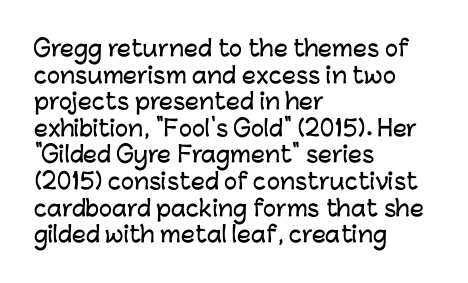
{"italic": "no", "underline": "no", "align": "left", "line_spacing_ratio": 1.21, "letter_spacing": "normal", "letter_spacing_em": 0.0, "glyph_px": 22}
